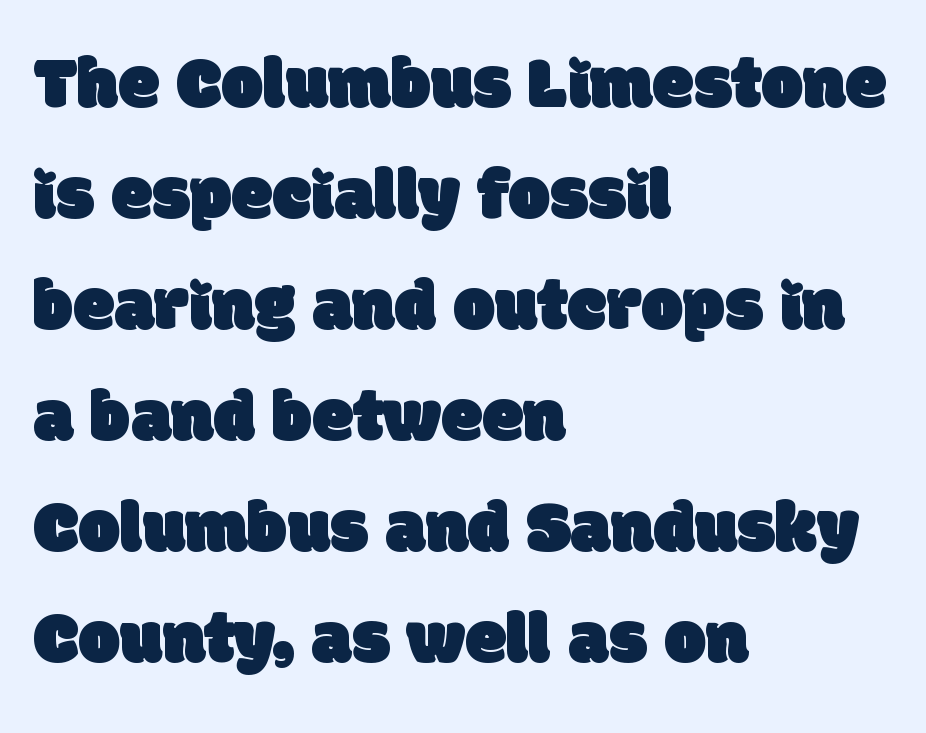
Rows of type keep a routine distance in the vertical direction. Are there feet on the stems? There aren't — it's a sans. A classic flush-left, rag-right setting is used for this passage. You could not count columns in this text — the font is proportionally spaced. The horizontal fit of the characters is conventional and even. Bare-footed words on every line.
